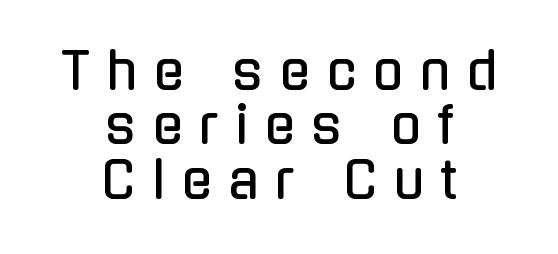
{"serif": "no", "italic": "no", "width": "condensed", "stroke_contrast": "low", "x_height": "medium", "monospaced": "no", "underline": "no", "align": "center", "line_spacing": "tight", "line_spacing_ratio": 1.09, "letter_spacing": "wide", "letter_spacing_em": 0.33, "glyph_px": 50}
